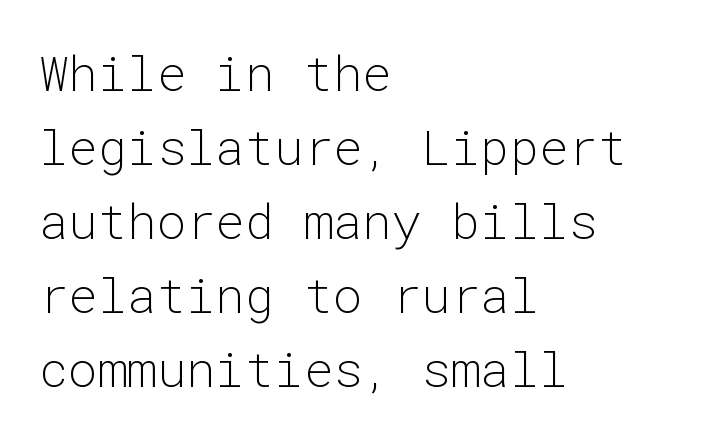
{"serif": "no", "italic": "no", "bold": "no", "weight": "light", "width": "normal", "stroke_contrast": "low", "x_height": "medium", "monospaced": "yes", "underline": "no", "align": "left", "line_spacing": "normal", "line_spacing_ratio": 1.51, "letter_spacing": "normal", "letter_spacing_em": 0.0, "glyph_px": 49}
